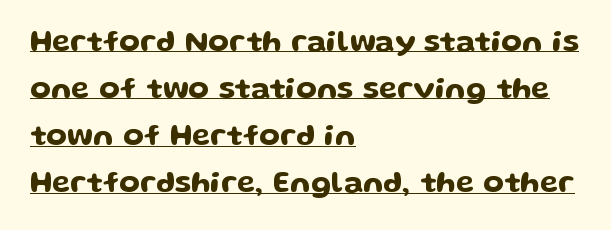
The image shows 30 px wide sans-serif type, upright; set left-aligned, normal line spacing (1.57x), normal letter spacing, underlined; low stroke contrast and a medium x-height.
